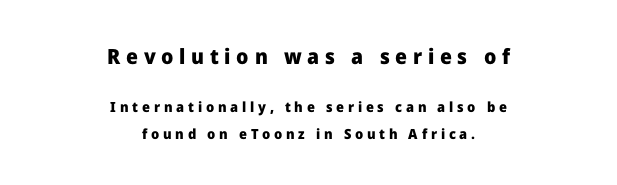
Q: Is the text bold? A: Yes.
Q: Is the text italic (slanted)? A: No, it is upright.
Q: Is the text underlined? A: No.
Q: How is the paragraph aligned? A: Centered.
Q: Is the spacing between letters normal or unusually wide? A: Unusually wide.
Q: Which block of text is set in a larger size, the first (top) or the second (bottom)? A: The first (top) one.
